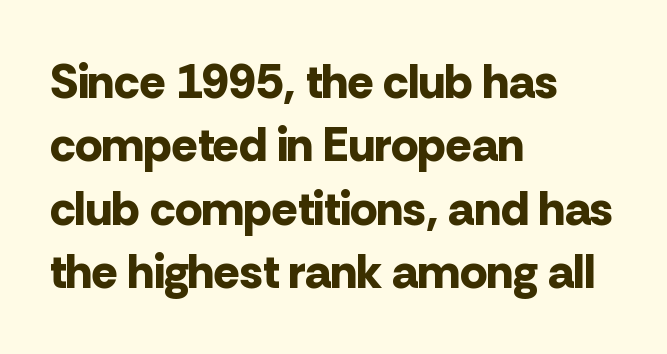
{"serif": "no", "italic": "no", "bold": "yes", "weight": "bold", "width": "normal", "stroke_contrast": "low", "x_height": "medium", "monospaced": "no", "underline": "no", "align": "left", "line_spacing": "normal", "line_spacing_ratio": 1.32, "letter_spacing": "normal", "letter_spacing_em": 0.0, "glyph_px": 48}
